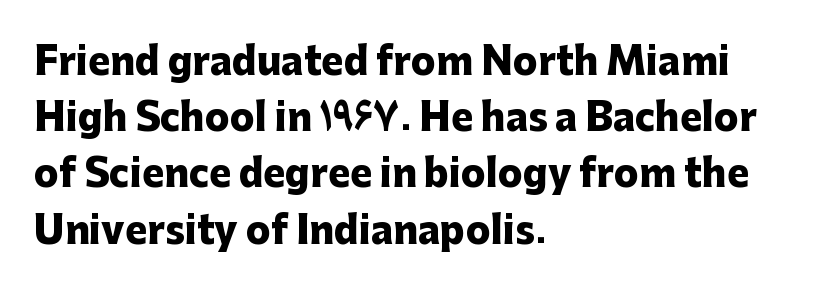
Q: Is the text bold? A: Yes.
Q: Is the text italic (slanted)? A: No, it is upright.
Q: Is the typeface a serif or a sans-serif typeface? A: Sans-serif.
Q: Is the text underlined? A: No.
Q: How is the paragraph aligned? A: Left-aligned.
Q: Is the spacing between letters normal or unusually wide? A: Normal.
Q: Is the spacing between lines tight, normal or loose? A: Normal.
Q: Width (condensed, normal, or wide)? A: Normal.
Q: Stroke contrast? A: Low.
Q: x-height? A: Medium.
Q: Monospaced? A: No.
